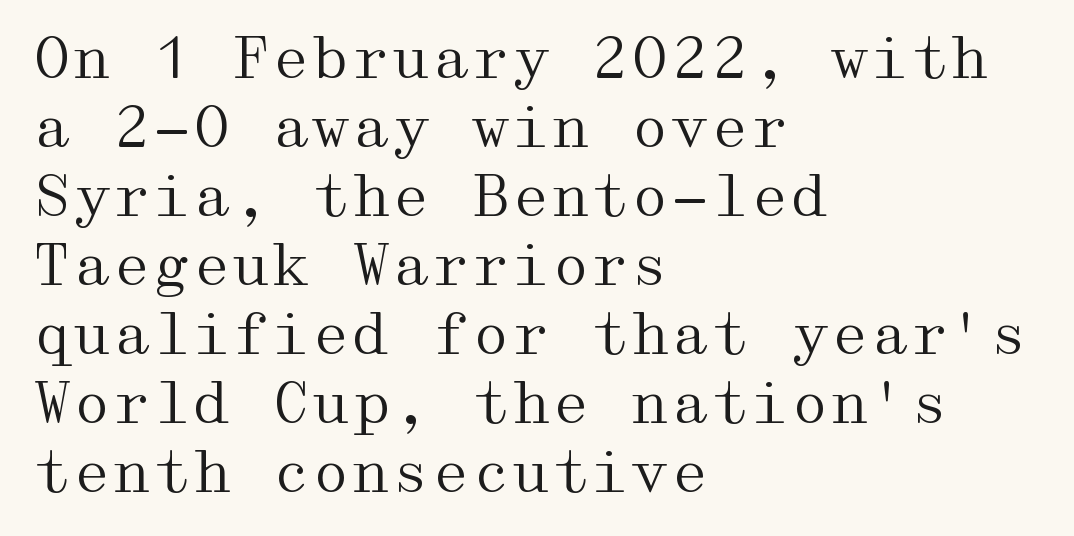
Q: Is the text bold? A: No.
Q: Is the text italic (slanted)? A: No, it is upright.
Q: Is the typeface a serif or a sans-serif typeface? A: Serif.
Q: Is the text underlined? A: No.
Q: How is the paragraph aligned? A: Left-aligned.
Q: Is the spacing between letters normal or unusually wide? A: Normal.
Q: Width (condensed, normal, or wide)? A: Wide.
Q: Stroke contrast? A: Medium.
Q: x-height? A: Medium.
